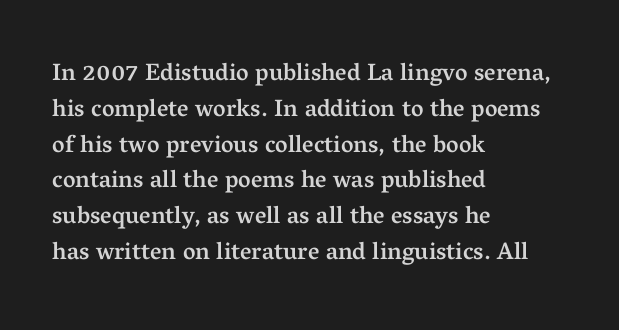
The image shows 24 px text type, upright; set left-aligned, normal line spacing (1.49x), normal letter spacing, not underlined.
